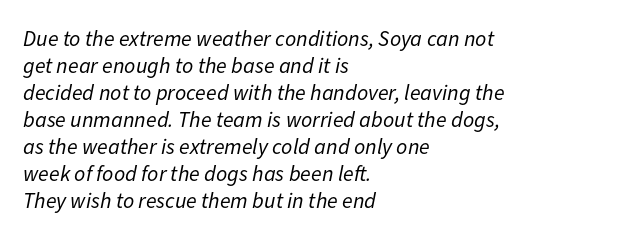
Q: Is the text bold? A: No.
Q: Is the text italic (slanted)? A: Yes, it leans right by about 11 degrees.
Q: Is the text underlined? A: No.
Q: How is the paragraph aligned? A: Left-aligned.
Q: Is the spacing between letters normal or unusually wide? A: Normal.
